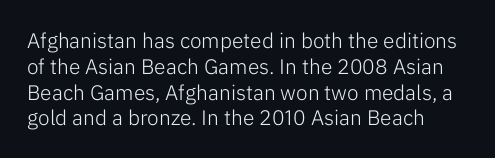
The image shows 21 px text type, upright; set line spacing 1.23x, normal letter spacing, not underlined.
